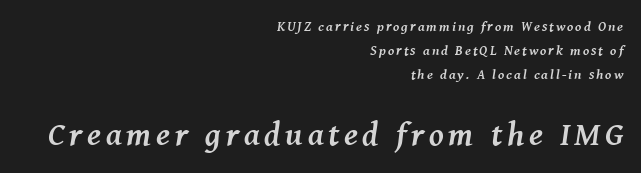
{"serif": "yes", "italic": "yes", "lean": "right", "slant_degrees": 8, "bold": "yes", "weight": "semibold", "width": "normal", "stroke_contrast": "medium", "x_height": "medium", "monospaced": "no", "underline": "no", "align": "right", "line_spacing": "normal", "line_spacing_ratio": 1.7, "larger_block": "second", "size_ratio": 2.36, "glyph_px": 33}
